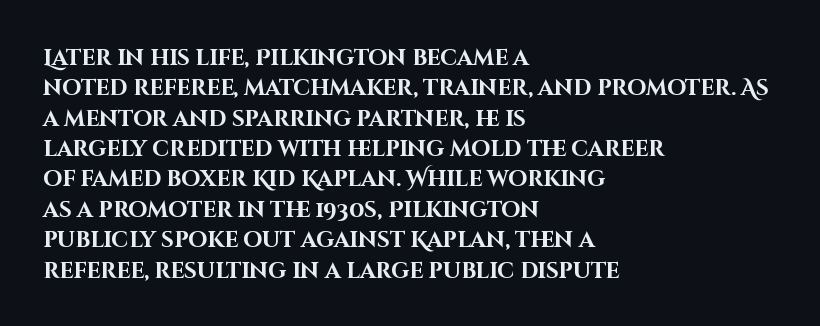
Q: Is the text bold? A: Yes.
Q: Is the text italic (slanted)? A: No, it is upright.
Q: Is the text underlined? A: No.
Q: How is the paragraph aligned? A: Left-aligned.
Q: Is the spacing between letters normal or unusually wide? A: Normal.
Q: Is the spacing between lines tight, normal or loose? A: Normal.
